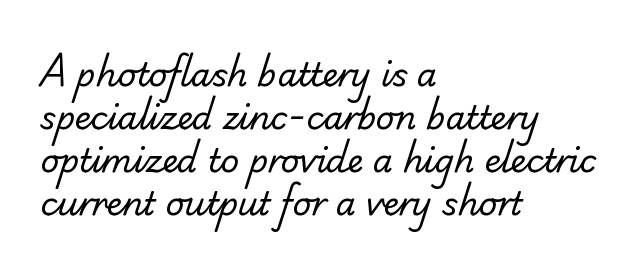
Q: Is the text bold? A: No.
Q: Is the typeface a serif or a sans-serif typeface? A: Sans-serif.
Q: Is the text underlined? A: No.
Q: How is the paragraph aligned? A: Left-aligned.
Q: Is the spacing between letters normal or unusually wide? A: Normal.
Q: Is the spacing between lines tight, normal or loose? A: Normal.
Q: Width (condensed, normal, or wide)? A: Normal.
Q: Stroke contrast? A: Low.
Q: x-height? A: Small.
Q: Monospaced? A: No.
